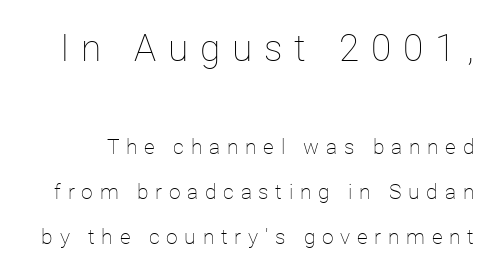
The image shows 37 px thin type, upright; set loose line spacing (2.13x), unusually wide letter spacing (+0.32 em), not underlined; the first (top) block is 1.76x larger; low stroke contrast and a medium x-height.
